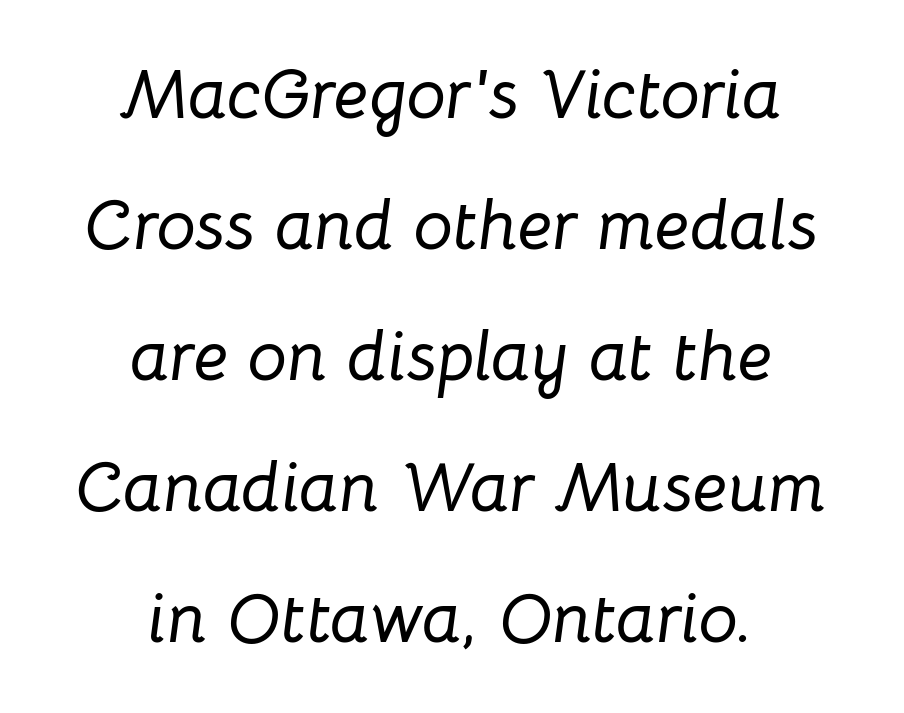
Q: Is the text italic (slanted)? A: Yes, it leans right by about 8 degrees.
Q: Is the text underlined? A: No.
Q: How is the paragraph aligned? A: Centered.
Q: Is the spacing between letters normal or unusually wide? A: Normal.
Q: Width (condensed, normal, or wide)? A: Normal.
Q: Stroke contrast? A: Low.
Q: x-height? A: Medium.
Q: Monospaced? A: No.
